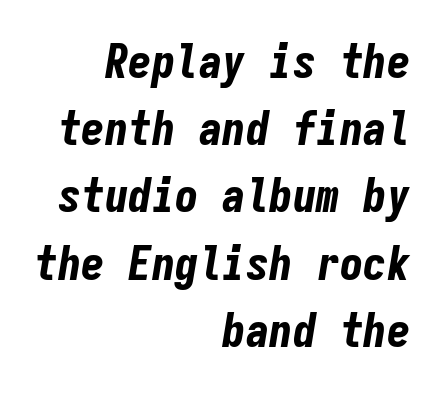
The image shows 47 px bold, condensed type, italic (leaning right), monospaced; set right-aligned, normal line spacing (1.43x), normal letter spacing, not underlined; low stroke contrast and a medium x-height.
